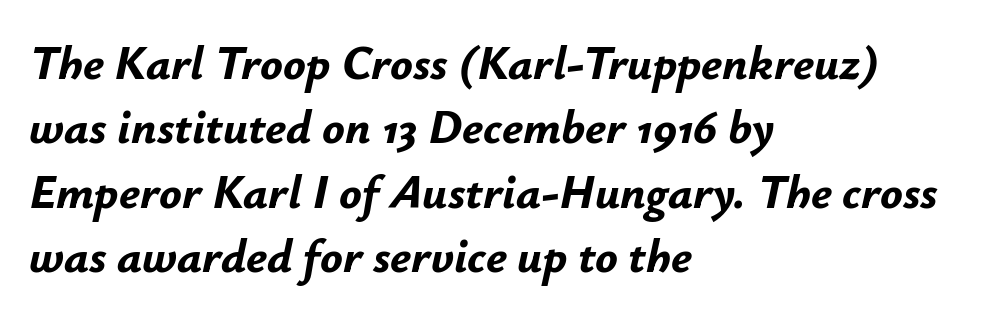
{"italic": "yes", "lean": "right", "slant_degrees": 12, "bold": "yes", "weight": "bold", "width": "normal", "stroke_contrast": "low", "x_height": "small", "monospaced": "no", "underline": "no", "align": "left", "line_spacing": "normal", "line_spacing_ratio": 1.37, "letter_spacing": "normal", "letter_spacing_em": 0.0, "glyph_px": 47}
